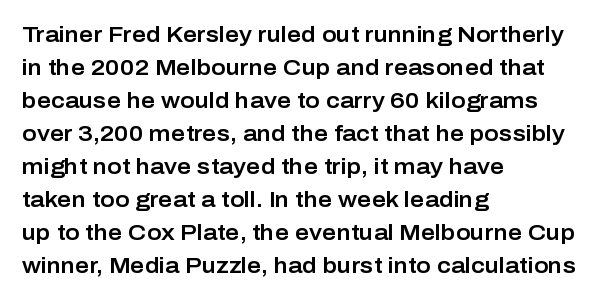
The image shows 22 px text type, upright; set left-aligned, normal line spacing (1.5x), normal letter spacing, not underlined.
